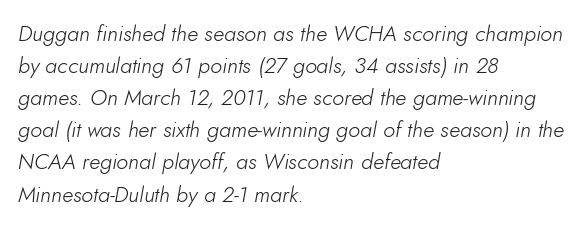
Descenders hang freely into open space. Does extra space separate the letters? No, they use regular spacing. The whole block is typeset with a tilt. The space between consecutive lines is moderate. Counters stay open thanks to moderate or lighter strokes. One-word summary of the alignment: left.
